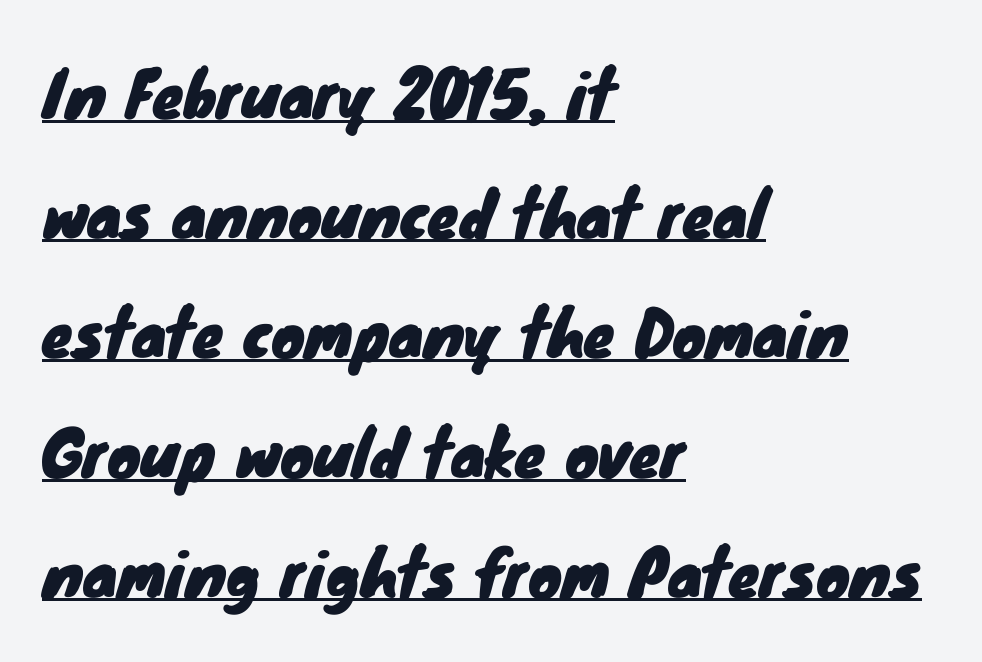
Q: Is the typeface a serif or a sans-serif typeface? A: Sans-serif.
Q: Is the text underlined? A: Yes.
Q: How is the paragraph aligned? A: Left-aligned.
Q: Is the spacing between letters normal or unusually wide? A: Normal.
Q: Is the spacing between lines tight, normal or loose? A: Loose.
Q: Width (condensed, normal, or wide)? A: Normal.
Q: Stroke contrast? A: Low.
Q: x-height? A: Small.
Q: Monospaced? A: No.
